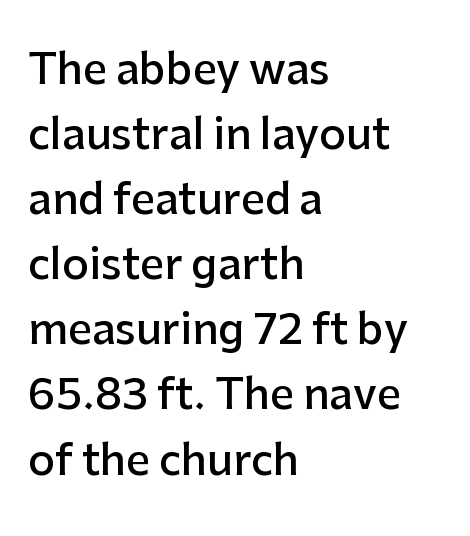
Q: Is the text bold? A: Semi-bold.
Q: Is the text italic (slanted)? A: No, it is upright.
Q: Is the typeface a serif or a sans-serif typeface? A: Sans-serif.
Q: Is the text underlined? A: No.
Q: How is the paragraph aligned? A: Left-aligned.
Q: Is the spacing between letters normal or unusually wide? A: Normal.
Q: Is the spacing between lines tight, normal or loose? A: Normal.
Q: Width (condensed, normal, or wide)? A: Normal.
Q: Stroke contrast? A: Low.
Q: x-height? A: Medium.
Q: Monospaced? A: No.
